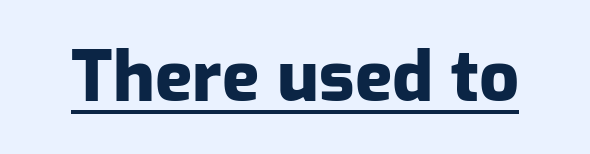
Here the designer chose a conventional face with non-uniform glyph widths. Strokes here are thick enough to call this a true bold. Each letter's strokes conclude bluntly, with no projecting serifs. Every word sits above its own underline. Quick note: not italic, upright. These lines keep a tight, regular rhythm from letter to letter.
